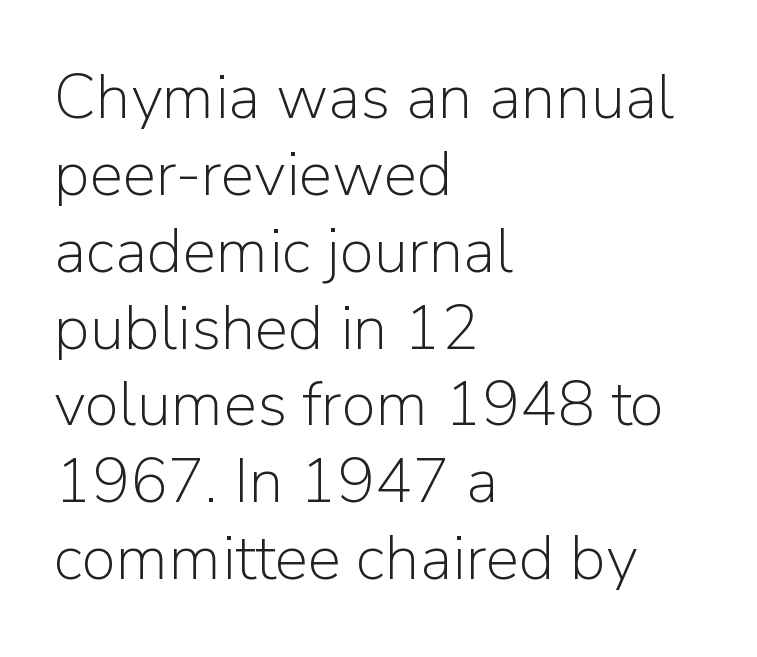
{"serif": "no", "italic": "no", "bold": "no", "weight": "light", "width": "normal", "stroke_contrast": "low", "x_height": "medium", "monospaced": "no", "underline": "no", "align": "left", "line_spacing_ratio": 1.22, "letter_spacing": "normal", "letter_spacing_em": 0.0, "glyph_px": 63}
